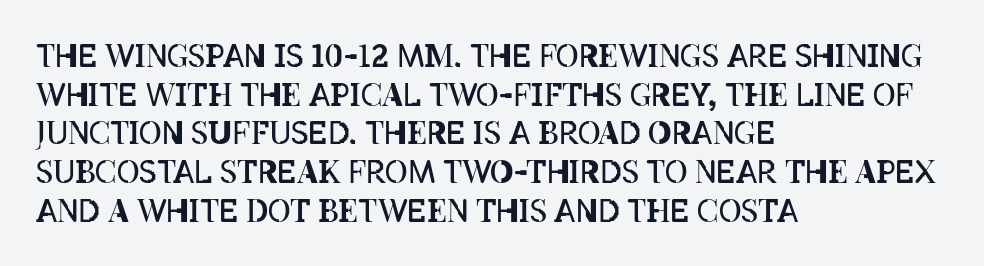
{"italic": "no", "bold": "no", "weight": "regular", "width": "condensed", "stroke_contrast": "low", "x_height": "large", "monospaced": "no", "underline": "no", "align": "left", "line_spacing": "normal", "line_spacing_ratio": 1.25, "letter_spacing": "normal", "letter_spacing_em": 0.0, "glyph_px": 31}
